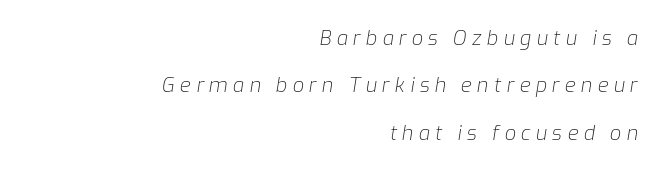
{"italic": "yes", "lean": "right", "slant_degrees": 9, "bold": "no", "underline": "no", "align": "right", "line_spacing": "loose", "line_spacing_ratio": 2.37, "letter_spacing": "wide", "letter_spacing_em": 0.26, "glyph_px": 20}
